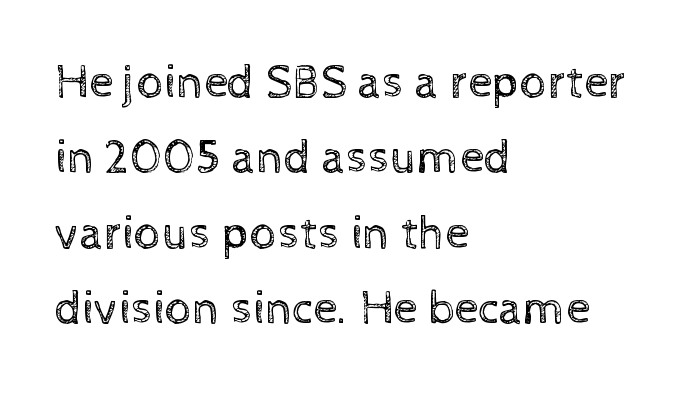
Q: Is the text bold? A: No.
Q: Is the text italic (slanted)? A: No, it is upright.
Q: Is the text underlined? A: No.
Q: How is the paragraph aligned? A: Left-aligned.
Q: Is the spacing between letters normal or unusually wide? A: Normal.
Q: Is the spacing between lines tight, normal or loose? A: Normal.
Q: Width (condensed, normal, or wide)? A: Normal.
Q: x-height? A: Medium.
Q: Monospaced? A: No.
